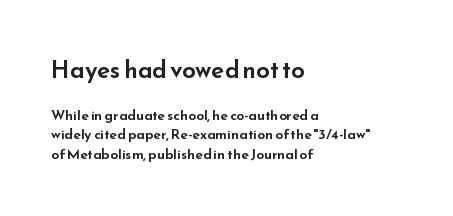
Q: Is the text italic (slanted)? A: No, it is upright.
Q: Is the text underlined? A: No.
Q: How is the paragraph aligned? A: Left-aligned.
Q: Is the spacing between letters normal or unusually wide? A: Normal.
Q: Is the spacing between lines tight, normal or loose? A: Normal.
Q: Which block of text is set in a larger size, the first (top) or the second (bottom)? A: The first (top) one.
